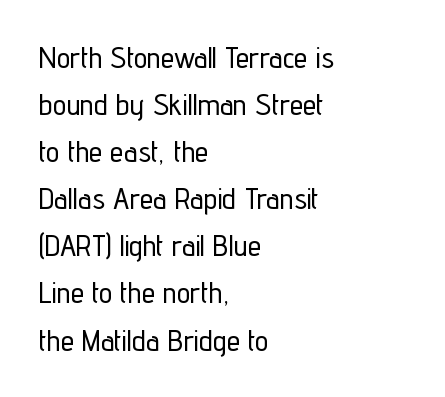
Proportional: the letters do not fall into vertical columns. The lines in this sample share a left origin and differ only in where they stop. Has an underline been added? It has not. The face used here is rendered with its standard letterfit.
